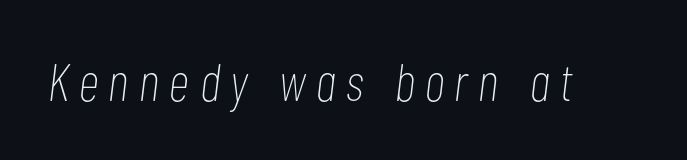
{"italic": "yes", "lean": "right", "slant_degrees": 7, "bold": "no", "weight": "thin", "width": "condensed", "stroke_contrast": "low", "x_height": "medium", "monospaced": "no", "underline": "no", "letter_spacing": "wide", "letter_spacing_em": 0.2, "glyph_px": 53}
